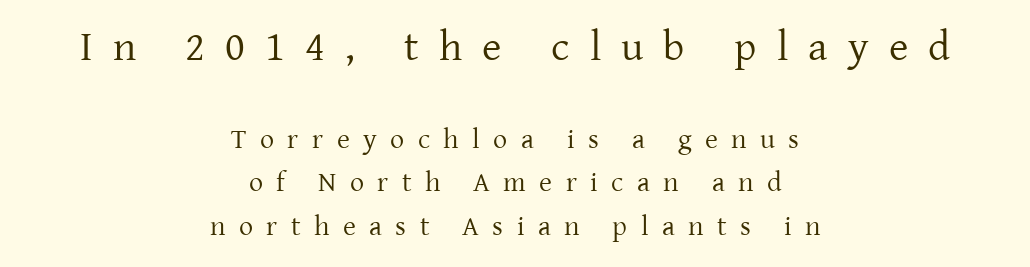
The characters display serif detailing at their extremities. This sample uses an upright cut, with every glyph sitting square on the baseline. How would I describe the line gaps? Plain and ordinary. Character widths vary here, with narrow letters taking less room than wide ones. Both edges are ragged and mirror each other, which tells us the setting is centered.
